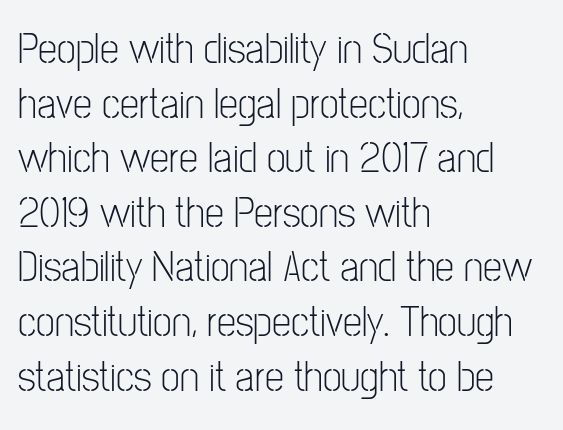
The image shows 43 px light, condensed sans-serif type, upright; set left-aligned, normal line spacing (1.27x), normal letter spacing, not underlined; low stroke contrast and a medium x-height.
